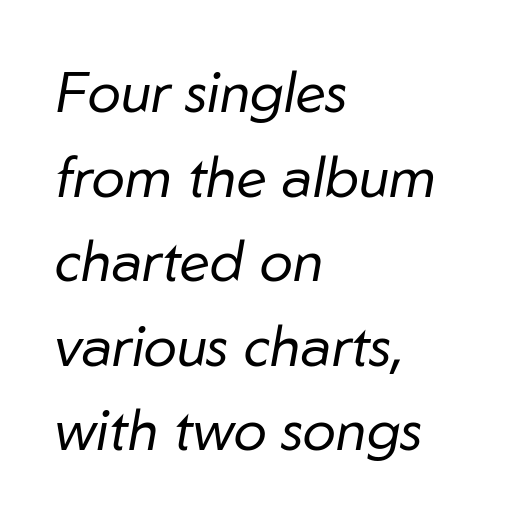
Q: Is the text bold? A: No.
Q: Is the text italic (slanted)? A: Yes, it leans right by about 10 degrees.
Q: Is the text underlined? A: No.
Q: How is the paragraph aligned? A: Left-aligned.
Q: Is the spacing between letters normal or unusually wide? A: Normal.
Q: Is the spacing between lines tight, normal or loose? A: Normal.
Q: Width (condensed, normal, or wide)? A: Normal.
Q: Stroke contrast? A: Low.
Q: x-height? A: Medium.
Q: Monospaced? A: No.
